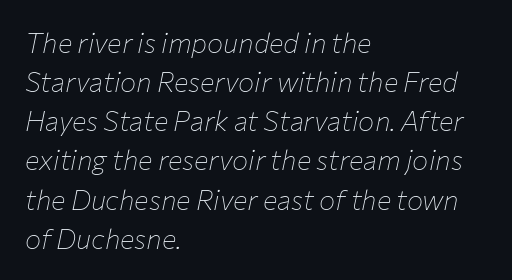
Does the leading feel generous? No, just average. Decoration check: the copy has no underline. The rendering anchors every line to the left-hand side. The letters sit at their default tracking, neither squeezed nor spread. Yep, that's italic — everything's leaning. Think standard paragraph weight, or any step lighter than that.
